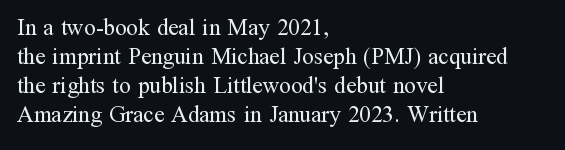
The image shows 23 px text type, upright; set left-aligned, normal line spacing (1.26x), normal letter spacing, not underlined.
